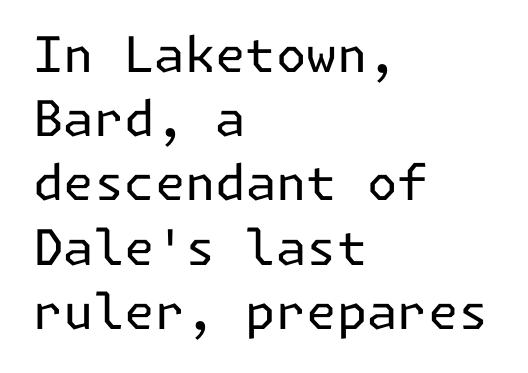
Italic? Not at all — the glyphs are vertical. Descenders hang freely into open space. One-word summary of the alignment: left. Characters follow at the spacing the type designer built in. Summary of vertical rhythm: regular, with standard interline spacing. Classification — sans serif.
